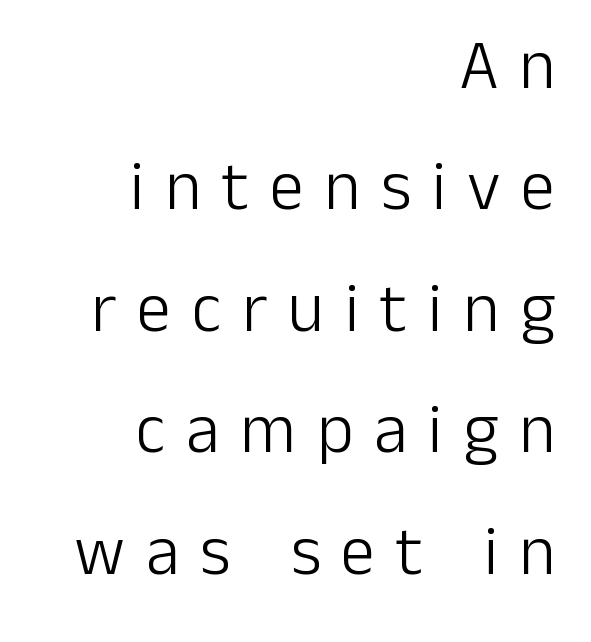
The image shows 69 px light sans-serif type, upright; set right-aligned, line spacing 1.76x, unusually wide letter spacing (+0.3 em), not underlined; low stroke contrast and a medium x-height.
